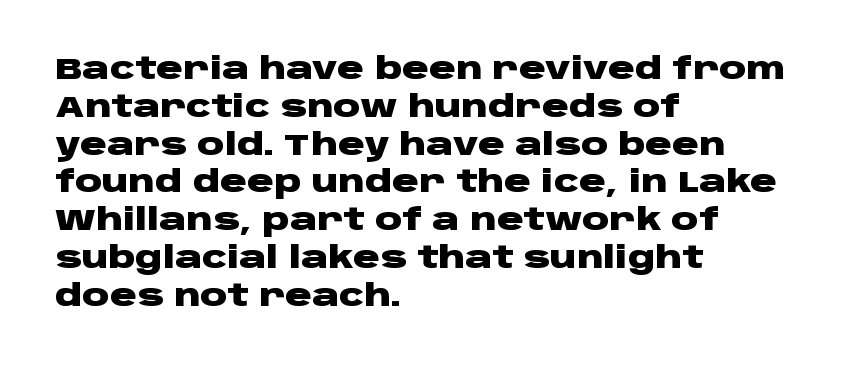
The glyphs in this specimen are sans serif. Tall strokes in this sample are plumb rather than angled. Underlining? Definitely not there. Proportional: the letters do not fall into vertical columns. Layout note: lines flush left. Heavy-handed strokes throughout: this text is bold.
